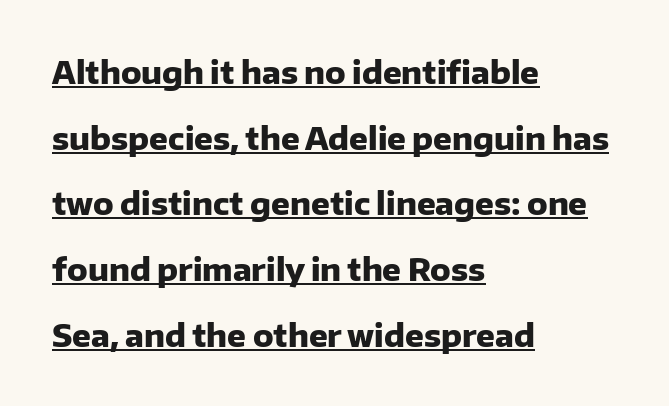
{"serif": "no", "italic": "no", "bold": "yes", "weight": "heavy", "width": "normal", "stroke_contrast": "low", "x_height": "medium", "monospaced": "no", "underline": "yes", "align": "left", "line_spacing": "loose", "line_spacing_ratio": 2.12, "letter_spacing": "normal", "letter_spacing_em": 0.0, "glyph_px": 31}
